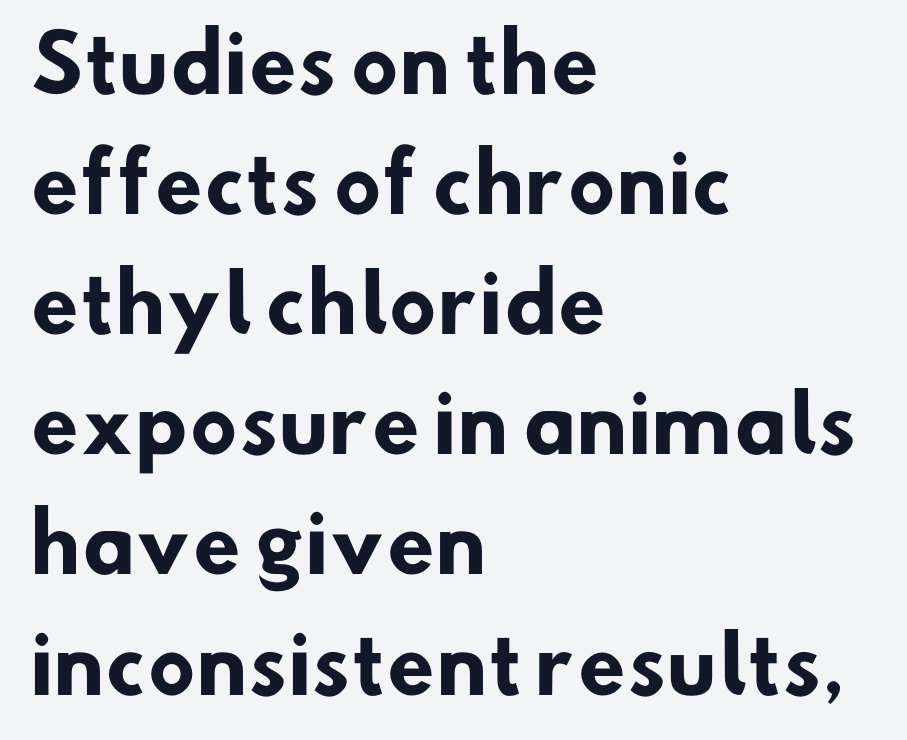
{"serif": "no", "bold": "yes", "weight": "heavy", "width": "normal", "stroke_contrast": "low", "x_height": "small", "monospaced": "no", "underline": "no", "align": "left", "line_spacing": "normal", "line_spacing_ratio": 1.54, "letter_spacing": "normal", "letter_spacing_em": 0.0, "glyph_px": 78}
